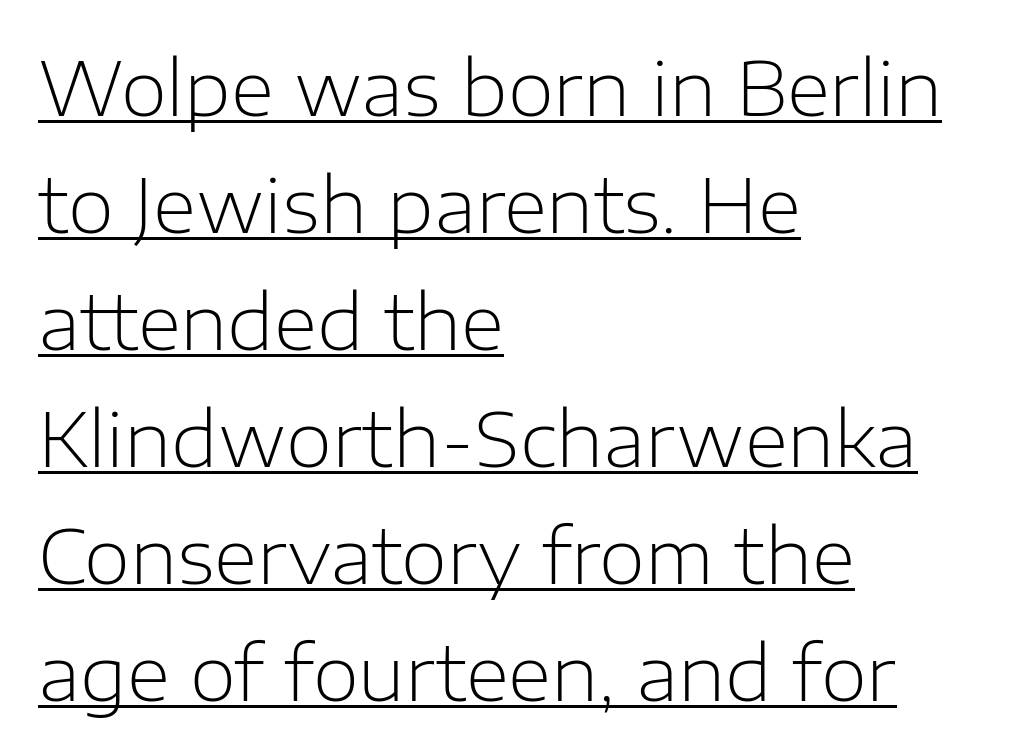
Q: Is the text bold? A: No.
Q: Is the text italic (slanted)? A: No, it is upright.
Q: Is the typeface a serif or a sans-serif typeface? A: Sans-serif.
Q: Is the text underlined? A: Yes.
Q: How is the paragraph aligned? A: Left-aligned.
Q: Is the spacing between letters normal or unusually wide? A: Normal.
Q: Is the spacing between lines tight, normal or loose? A: Normal.
Q: Width (condensed, normal, or wide)? A: Normal.
Q: Stroke contrast? A: Low.
Q: x-height? A: Medium.
Q: Monospaced? A: No.
